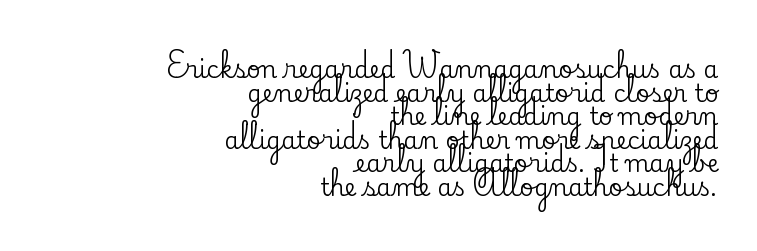
The image shows 24 px text type, upright; set right-aligned, tight line spacing (0.98x), normal letter spacing, not underlined.
